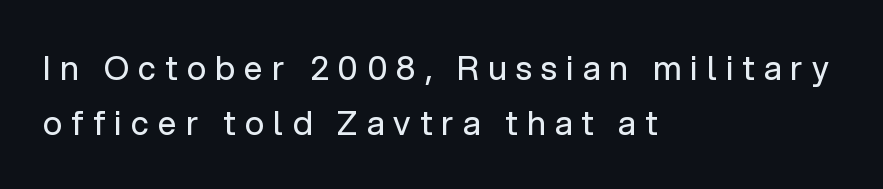
Q: Is the text bold? A: No.
Q: Is the text italic (slanted)? A: No, it is upright.
Q: Is the typeface a serif or a sans-serif typeface? A: Sans-serif.
Q: Is the text underlined? A: No.
Q: How is the paragraph aligned? A: Left-aligned.
Q: Is the spacing between letters normal or unusually wide? A: Unusually wide.
Q: Is the spacing between lines tight, normal or loose? A: Normal.
Q: Width (condensed, normal, or wide)? A: Normal.
Q: Stroke contrast? A: Low.
Q: x-height? A: Medium.
Q: Monospaced? A: No.
